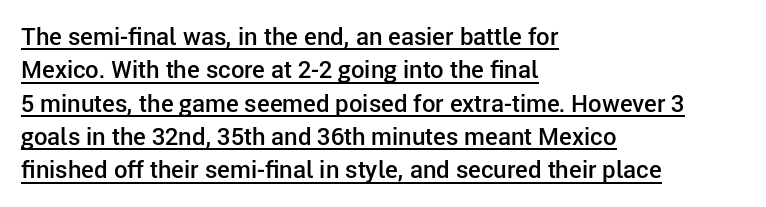
Rendered with straight, roman letterforms. Which margin do the lines hug? The left one — the right edge is uneven. Typesetter's note: demi weight, one step under bold. The leading is moderate, giving the passage an even texture. Honestly, the letter spacing is just normal — you wouldn't notice it.
